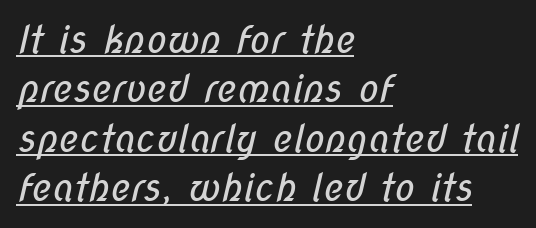
{"serif": "no", "bold": "no", "weight": "regular", "width": "condensed", "stroke_contrast": "low", "x_height": "medium", "monospaced": "no", "underline": "yes", "align": "left", "line_spacing": "normal", "line_spacing_ratio": 1.3, "letter_spacing": "normal", "letter_spacing_em": 0.0, "glyph_px": 38}
